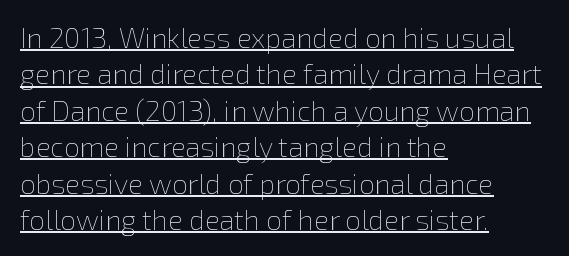
{"italic": "no", "bold": "no", "weight": "thin", "width": "normal", "stroke_contrast": "low", "x_height": "medium", "monospaced": "no", "underline": "yes", "align": "left", "line_spacing": "normal", "line_spacing_ratio": 1.3, "letter_spacing": "normal", "letter_spacing_em": 0.0, "glyph_px": 28}
